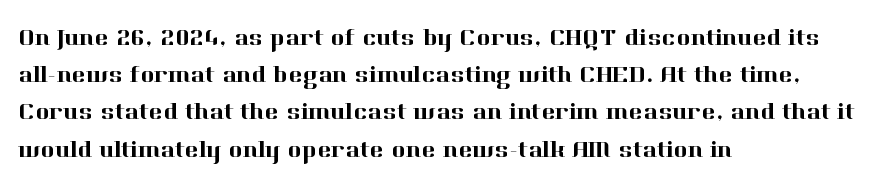
Q: Is the text italic (slanted)? A: No, it is upright.
Q: Is the text underlined? A: No.
Q: How is the paragraph aligned? A: Left-aligned.
Q: Is the spacing between letters normal or unusually wide? A: Normal.
Q: Is the spacing between lines tight, normal or loose? A: Normal.
